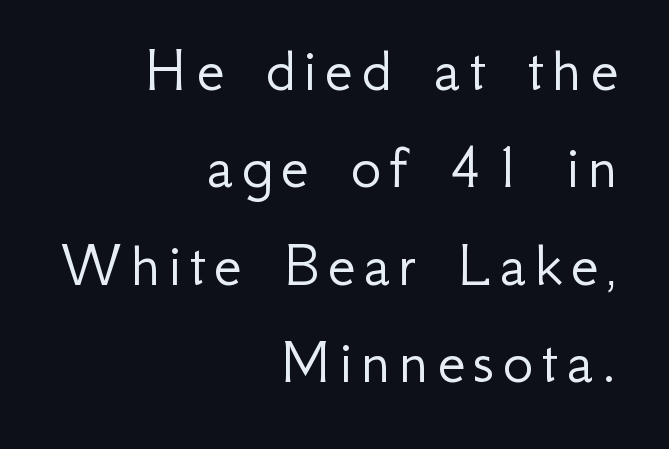
Quick note: not italic, upright. This reads as an unemphasized weight, regular at the heaviest. The typeface chosen for these lines omits serifs. Bare-footed words on every line. Think of a printed novel: that variable character pitch is what you see here. Casual observation: everything's shoved over to the right.
